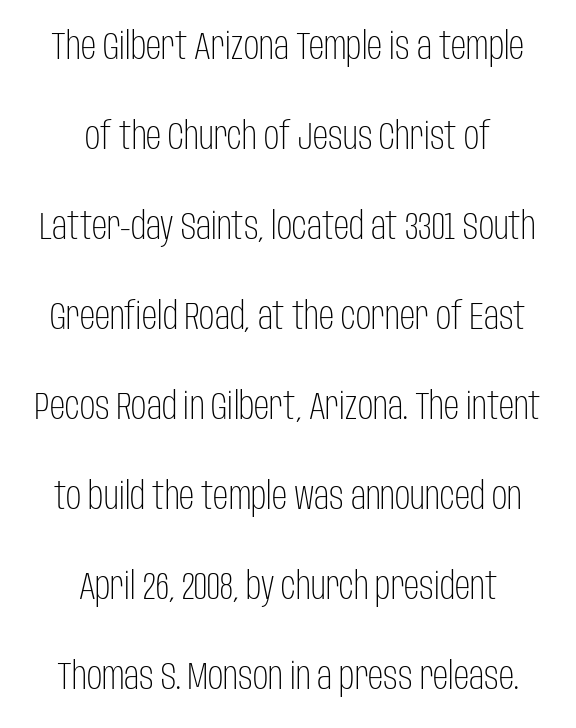
{"serif": "no", "italic": "no", "bold": "no", "weight": "light", "width": "condensed", "stroke_contrast": "low", "x_height": "large", "monospaced": "no", "underline": "no", "align": "center", "line_spacing": "loose", "line_spacing_ratio": 2.37, "letter_spacing": "normal", "letter_spacing_em": 0.0, "glyph_px": 38}
